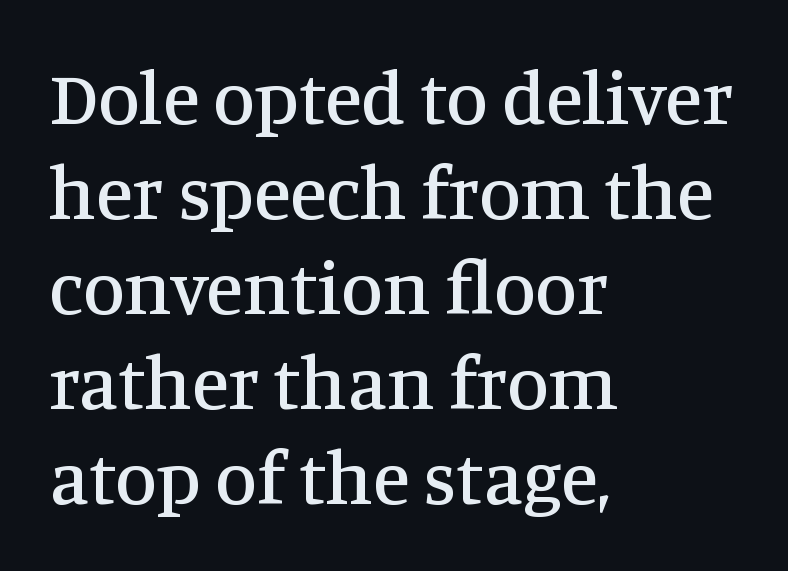
{"serif": "yes", "italic": "no", "width": "normal", "stroke_contrast": "medium", "x_height": "large", "monospaced": "no", "underline": "no", "align": "left", "line_spacing": "normal", "line_spacing_ratio": 1.25, "letter_spacing": "normal", "letter_spacing_em": 0.0, "glyph_px": 76}
